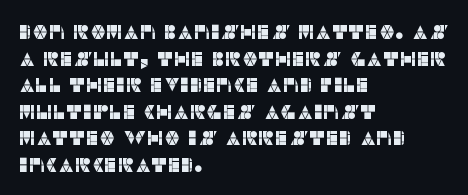
{"italic": "no", "underline": "no", "align": "left", "line_spacing": "normal", "line_spacing_ratio": 1.33, "letter_spacing": "normal", "letter_spacing_em": 0.0, "glyph_px": 20}
